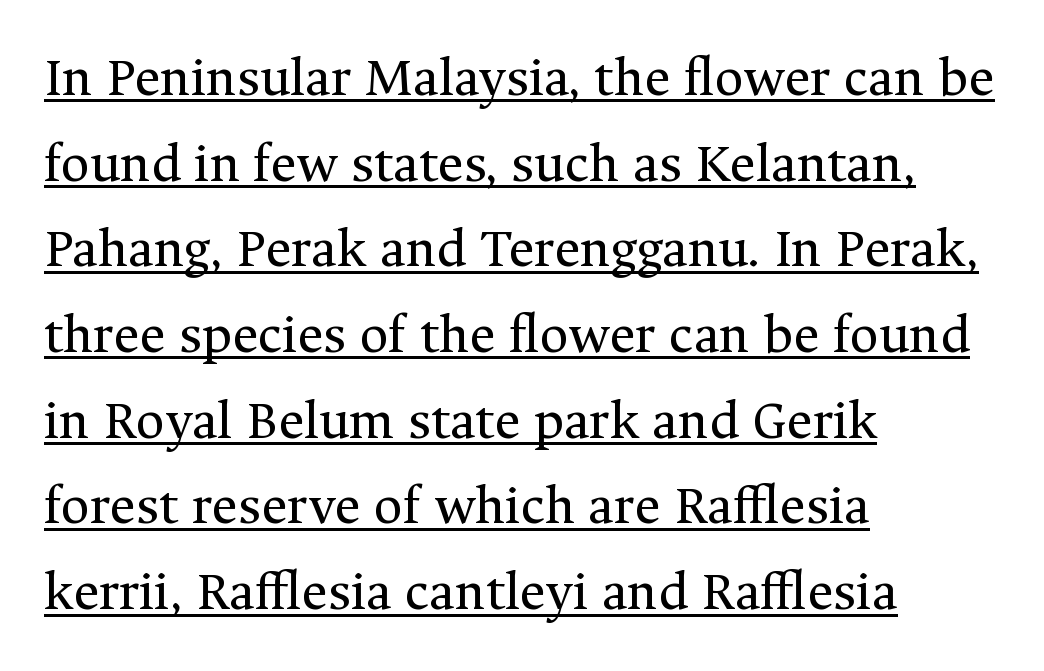
Q: Is the text bold? A: No.
Q: Is the text italic (slanted)? A: No, it is upright.
Q: Is the typeface a serif or a sans-serif typeface? A: Serif.
Q: Is the text underlined? A: Yes.
Q: How is the paragraph aligned? A: Left-aligned.
Q: Is the spacing between letters normal or unusually wide? A: Normal.
Q: Is the spacing between lines tight, normal or loose? A: Normal.
Q: Width (condensed, normal, or wide)? A: Normal.
Q: Stroke contrast? A: Medium.
Q: x-height? A: Medium.
Q: Monospaced? A: No.
